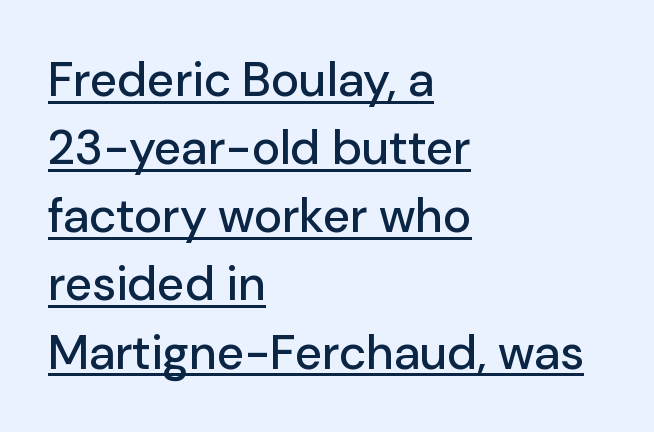
{"serif": "no", "italic": "no", "width": "normal", "stroke_contrast": "low", "x_height": "medium", "monospaced": "no", "underline": "yes", "align": "left", "line_spacing": "normal", "line_spacing_ratio": 1.42, "letter_spacing": "normal", "letter_spacing_em": 0.0, "glyph_px": 48}
